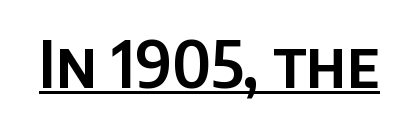
{"serif": "no", "italic": "no", "width": "normal", "stroke_contrast": "low", "x_height": "large", "monospaced": "no", "underline": "yes", "letter_spacing": "normal", "letter_spacing_em": 0.0, "glyph_px": 64}
